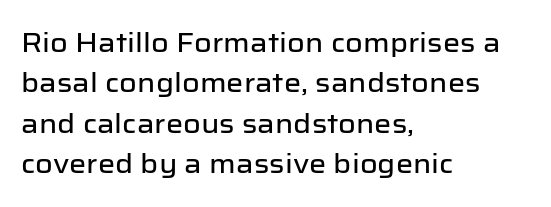
The image shows 27 px text type, upright; set left-aligned, normal line spacing (1.5x), normal letter spacing, not underlined.
